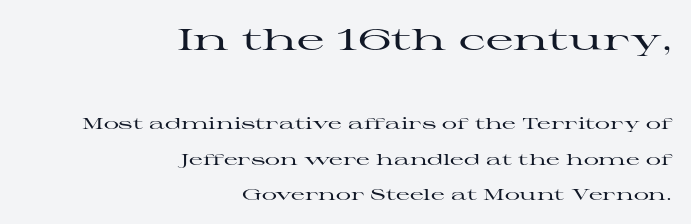
{"serif": "yes", "italic": "no", "width": "wide", "stroke_contrast": "high", "x_height": "medium", "monospaced": "no", "underline": "no", "align": "right", "line_spacing": "loose", "line_spacing_ratio": 2.35, "letter_spacing": "normal", "letter_spacing_em": 0.0, "larger_block": "first", "size_ratio": 2.0, "glyph_px": 30}
